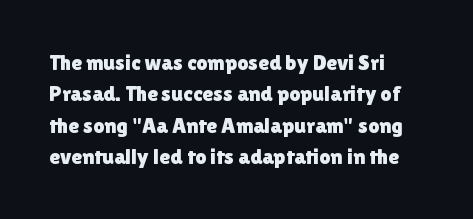
{"italic": "no", "underline": "no", "align": "left", "line_spacing": "normal", "line_spacing_ratio": 1.43, "letter_spacing": "normal", "letter_spacing_em": 0.0, "glyph_px": 22}
